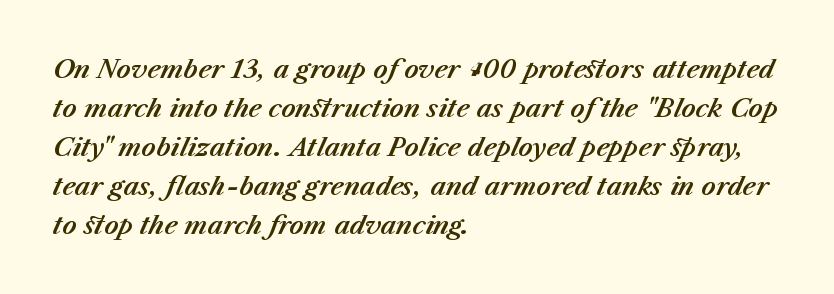
The image shows 25 px text type, italic (leaning right); set left-aligned, normal line spacing (1.56x), normal letter spacing, not underlined.
